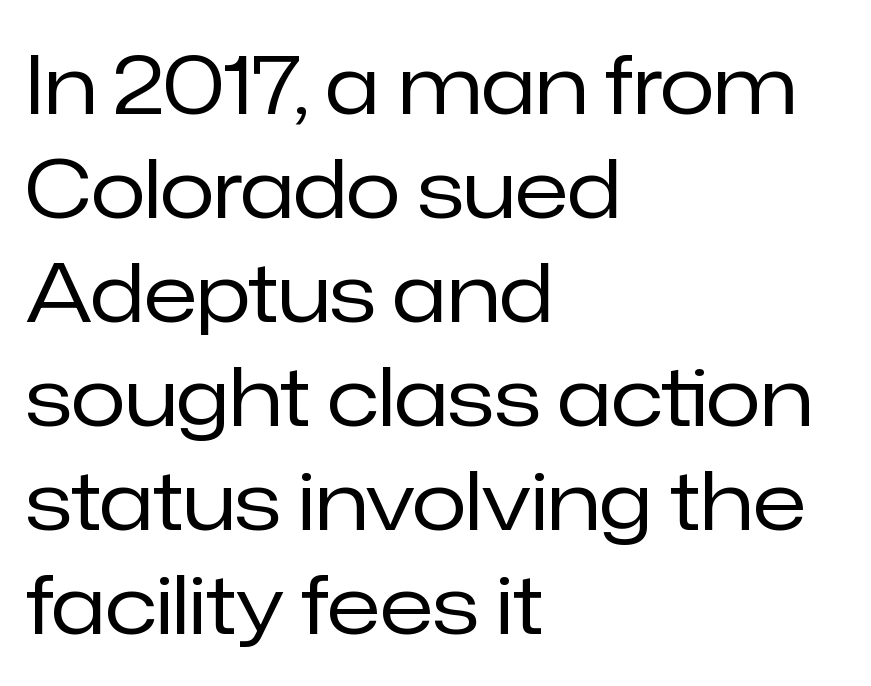
The typesetting does not lean heavy: it is not bold. Letters rest on an invisible, unmarked baseline. Is the letter spacing exaggerated? No — it looks like the ordinary default. The block of text has a typical density, with ordinary space between rows. Proportional: the letters do not fall into vertical columns.
